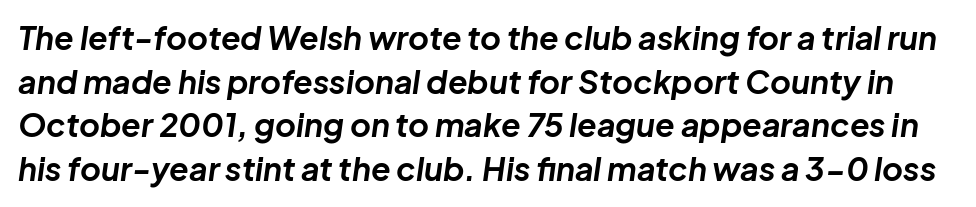
What stands out about the letter spacing? Nothing — it is the standard amount. Do the characters align in a grid? No, the font is proportional. There's an unmistakable incline to the writing here. Chunky letters — that's bold for sure.
